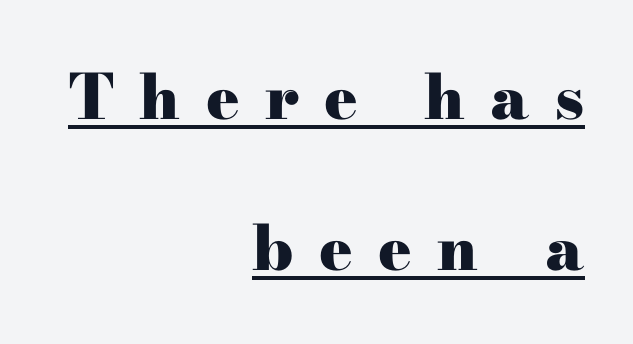
Q: Is the text bold? A: Yes.
Q: Is the text italic (slanted)? A: No, it is upright.
Q: Is the typeface a serif or a sans-serif typeface? A: Serif.
Q: Is the text underlined? A: Yes.
Q: How is the paragraph aligned? A: Right-aligned.
Q: Is the spacing between letters normal or unusually wide? A: Unusually wide.
Q: Is the spacing between lines tight, normal or loose? A: Loose.
Q: Width (condensed, normal, or wide)? A: Wide.
Q: Stroke contrast? A: High.
Q: x-height? A: Small.
Q: Monospaced? A: No.
